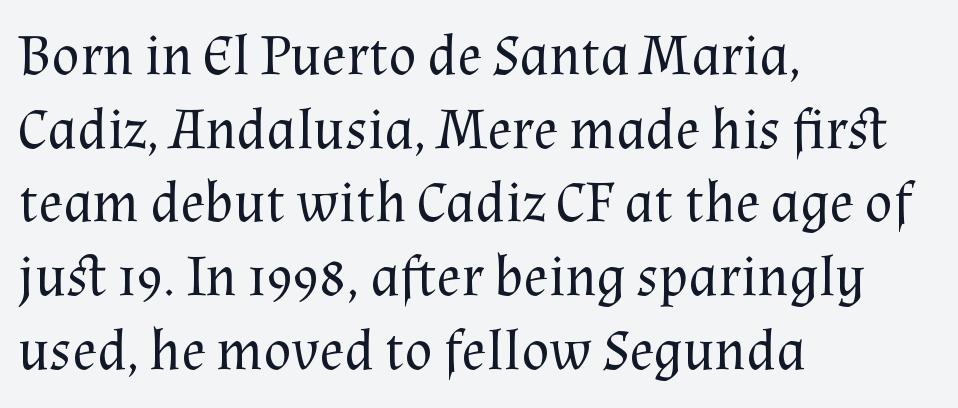
{"italic": "no", "bold": "no", "weight": "regular", "width": "normal", "stroke_contrast": "medium", "x_height": "medium", "monospaced": "no", "underline": "no", "align": "left", "line_spacing": "normal", "line_spacing_ratio": 1.27, "letter_spacing": "normal", "letter_spacing_em": 0.0, "glyph_px": 58}
